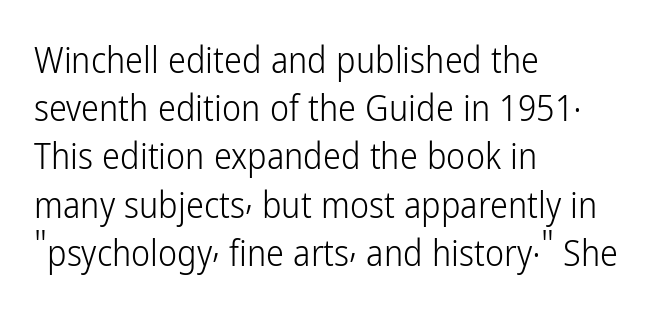
{"serif": "no", "italic": "no", "bold": "no", "weight": "light", "width": "condensed", "stroke_contrast": "low", "x_height": "medium", "monospaced": "no", "underline": "no", "align": "left", "line_spacing": "normal", "line_spacing_ratio": 1.34, "letter_spacing": "normal", "letter_spacing_em": 0.0, "glyph_px": 36}
